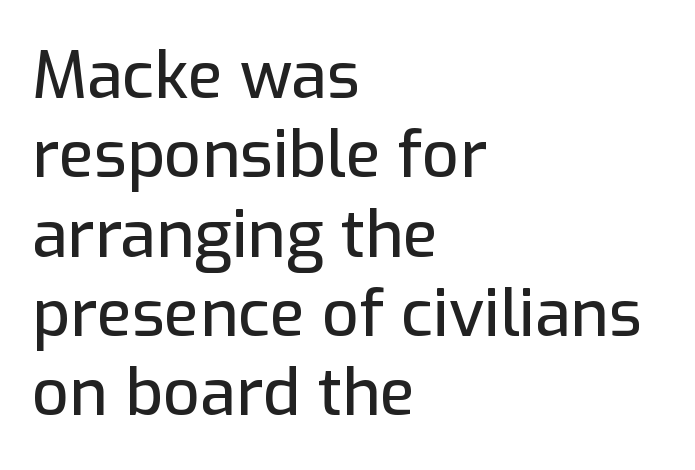
Q: Is the text italic (slanted)? A: No, it is upright.
Q: Is the typeface a serif or a sans-serif typeface? A: Sans-serif.
Q: Is the text underlined? A: No.
Q: How is the paragraph aligned? A: Left-aligned.
Q: Is the spacing between letters normal or unusually wide? A: Normal.
Q: Width (condensed, normal, or wide)? A: Normal.
Q: Stroke contrast? A: Low.
Q: x-height? A: Medium.
Q: Monospaced? A: No.
